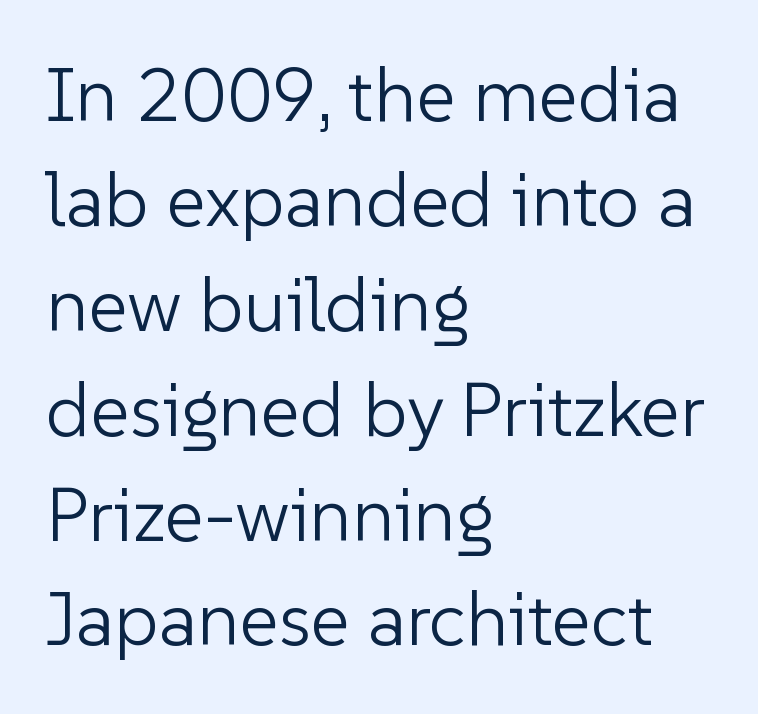
{"serif": "no", "italic": "no", "bold": "no", "weight": "light", "width": "normal", "stroke_contrast": "low", "x_height": "medium", "monospaced": "no", "underline": "no", "align": "left", "line_spacing": "normal", "line_spacing_ratio": 1.38, "letter_spacing": "normal", "letter_spacing_em": 0.0, "glyph_px": 76}
